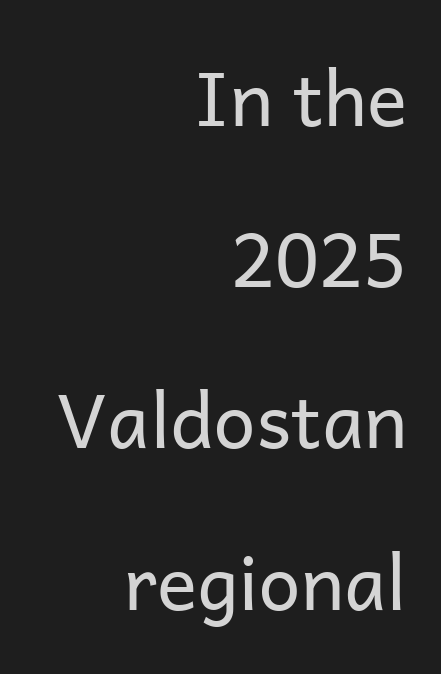
Q: Is the text bold? A: No.
Q: Is the text italic (slanted)? A: No, it is upright.
Q: Is the typeface a serif or a sans-serif typeface? A: Sans-serif.
Q: Is the text underlined? A: No.
Q: How is the paragraph aligned? A: Right-aligned.
Q: Is the spacing between letters normal or unusually wide? A: Normal.
Q: Is the spacing between lines tight, normal or loose? A: Loose.
Q: Width (condensed, normal, or wide)? A: Normal.
Q: Stroke contrast? A: Low.
Q: x-height? A: Medium.
Q: Monospaced? A: No.
